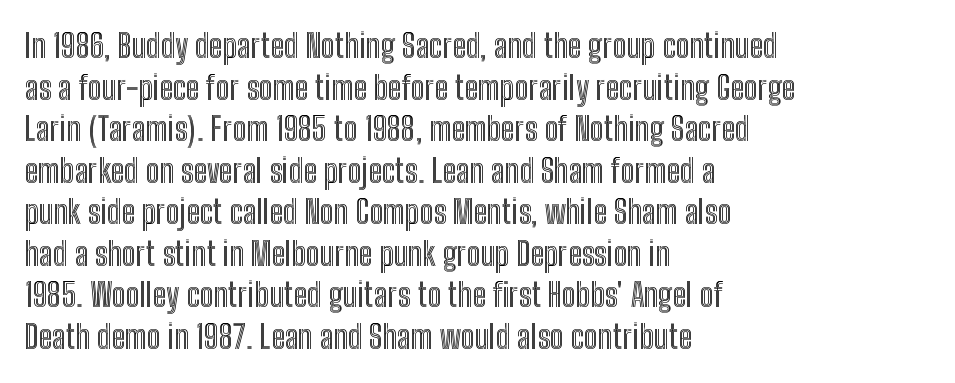
{"italic": "no", "width": "condensed", "x_height": "medium", "monospaced": "no", "underline": "no", "align": "left", "line_spacing": "normal", "line_spacing_ratio": 1.26, "letter_spacing": "normal", "letter_spacing_em": 0.0, "glyph_px": 33}
